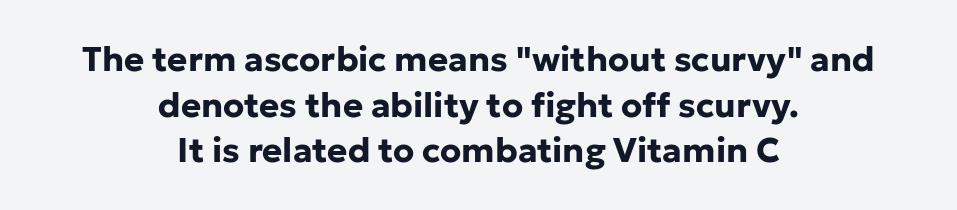
The letters advance in unequal steps, a hallmark of proportional type. Students, note that the glyphs here touch the page at normal intervals. Italic? Not at all — the glyphs are vertical. The glyphs in this specimen are sans serif.
